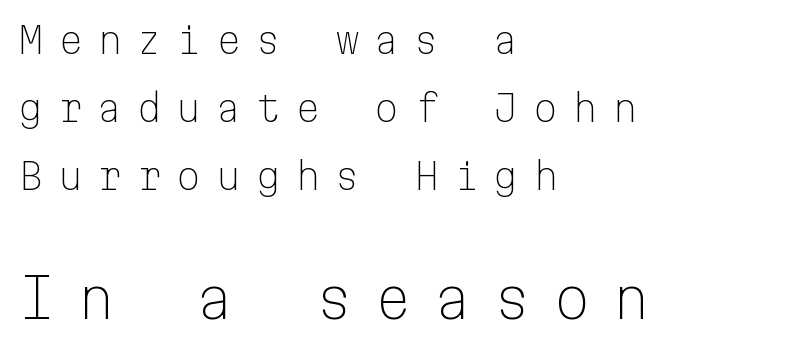
This sample has the even, mechanical cadence of fixed-width lettering. The face used here is rendered with a markedly widened letterfit. A typesetter would label this face a sans. Underline: absent. Is the stroke heavy? The answer is a plain regular-or-lighter. Layout note: lines flush left.
